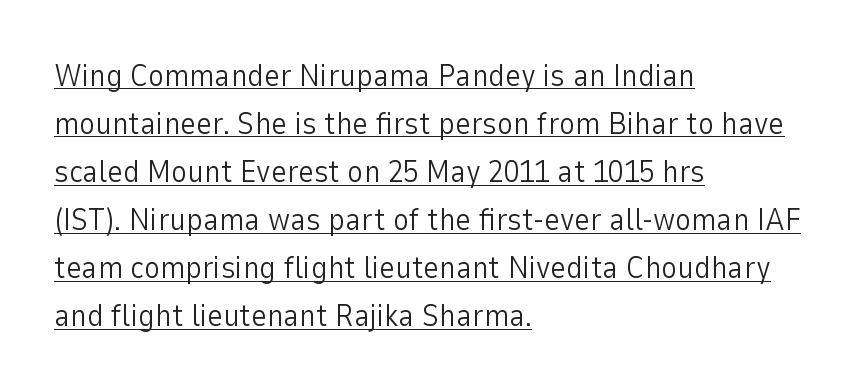
The image shows 31 px light sans-serif type, upright; set left-aligned, normal line spacing (1.55x), normal letter spacing, underlined; low stroke contrast and a medium x-height.
